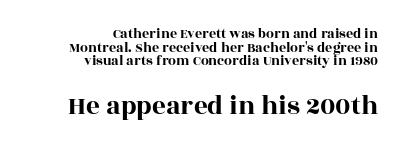
The image shows 27 px text type, upright; set right-aligned, tight line spacing (0.98x), normal letter spacing, not underlined; the second (bottom) block is 1.93x larger.
